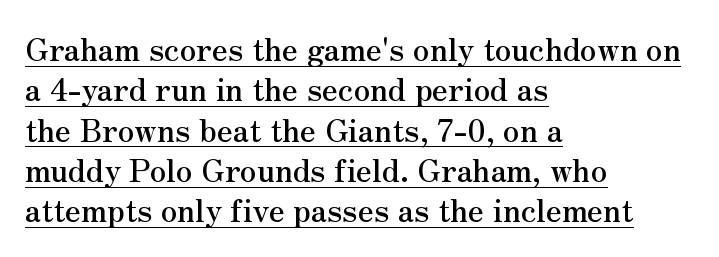
{"serif": "yes", "italic": "no", "width": "normal", "stroke_contrast": "medium", "x_height": "small", "monospaced": "no", "underline": "yes", "align": "left", "line_spacing": "normal", "line_spacing_ratio": 1.3, "letter_spacing": "normal", "letter_spacing_em": 0.0, "glyph_px": 31}
